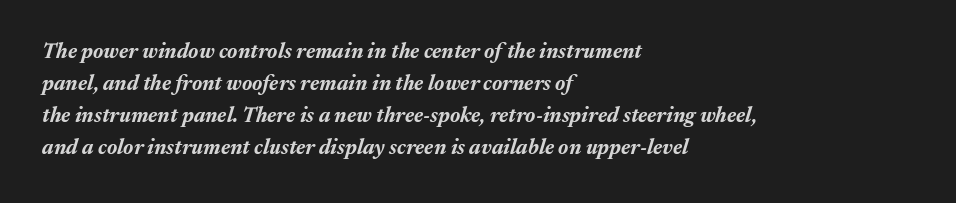
The typography opts for an oblique posture over an upright one. Visually the block forms a straight wall on the left and a jagged coastline on the right. Strong, thick strokes mark this as bold type. Nothing unusual about the tracking: characters are spaced as the font intends. Check under the words: just untouched page. Regular leading.
